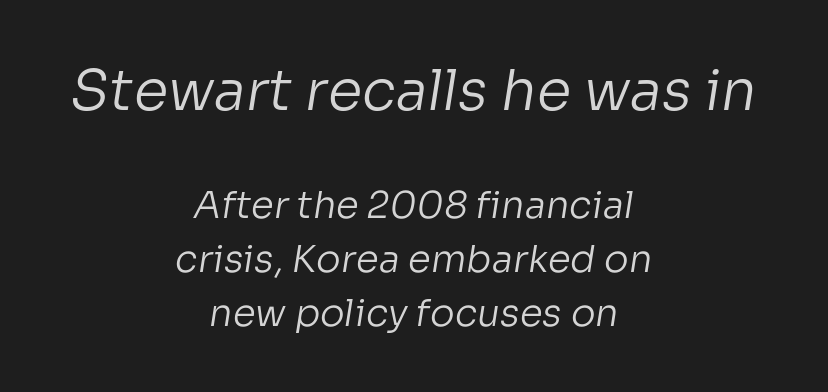
The image shows 56 px regular-weight sans-serif type; set centered, normal line spacing (1.46x), normal letter spacing, not underlined; the first (top) block is 1.51x larger; low stroke contrast and a medium x-height.
